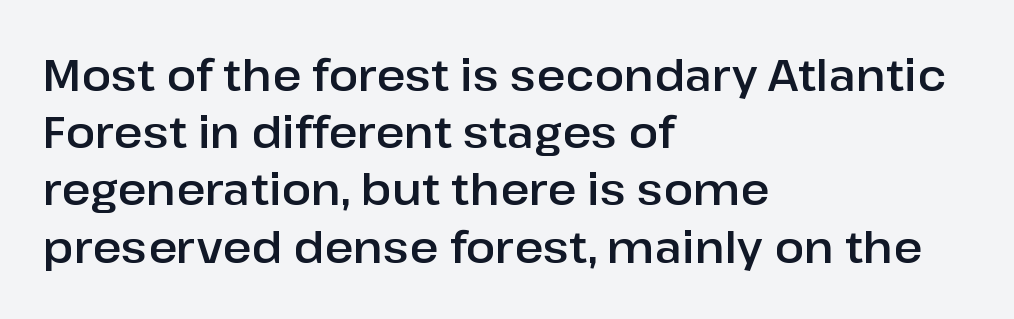
Q: Is the text italic (slanted)? A: No, it is upright.
Q: Is the typeface a serif or a sans-serif typeface? A: Sans-serif.
Q: Is the text underlined? A: No.
Q: How is the paragraph aligned? A: Left-aligned.
Q: Is the spacing between letters normal or unusually wide? A: Normal.
Q: Is the spacing between lines tight, normal or loose? A: Normal.
Q: Width (condensed, normal, or wide)? A: Normal.
Q: Stroke contrast? A: Low.
Q: x-height? A: Medium.
Q: Monospaced? A: No.
